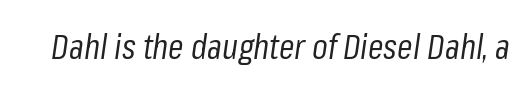
Q: Is the text bold? A: No.
Q: Is the text italic (slanted)? A: Yes, it leans right by about 8 degrees.
Q: Is the text underlined? A: No.
Q: Is the spacing between letters normal or unusually wide? A: Normal.
Q: Width (condensed, normal, or wide)? A: Condensed.
Q: Stroke contrast? A: Low.
Q: x-height? A: Medium.
Q: Monospaced? A: No.
